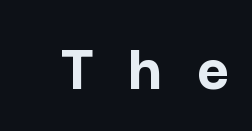
These words are printed bold, with thick strokes throughout. Proportional: the letters do not fall into vertical columns. Has an underline been added? It has not. The type family on display is of the sans-serif kind. Unlike italic type, these characters show no tilt at all. Glyph-to-glyph distance is far greater than everyday printed text.
